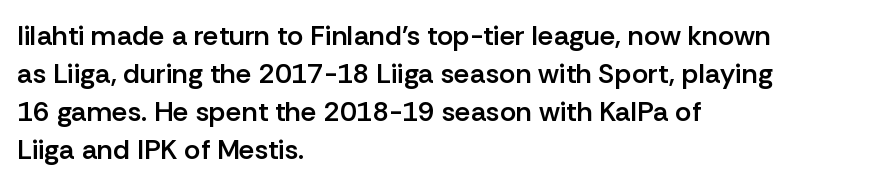
{"serif": "no", "italic": "no", "bold": "semi", "weight": "semibold", "width": "normal", "stroke_contrast": "low", "x_height": "medium", "monospaced": "no", "underline": "no", "align": "left", "line_spacing": "normal", "line_spacing_ratio": 1.36, "letter_spacing": "normal", "letter_spacing_em": 0.0, "glyph_px": 28}
